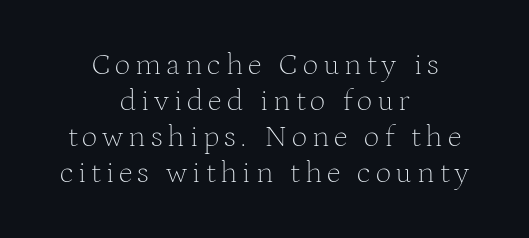
Is this a sans? No — the strokes have serifs. The string is rendered with underlining switched off. Each stroke keeps to a modest, everyday thickness or less. Character widths vary here, with narrow letters taking less room than wide ones. Does the copy run flush right? No — it is centered line by line. The axis of the letterforms is exactly vertical.
